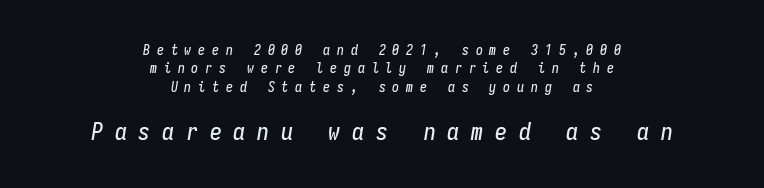
The image shows 24 px text type, italic (leaning right); set centered, normal line spacing (1.32x), unusually wide letter spacing (+0.49 em), not underlined; the second (bottom) block is 1.71x larger.
